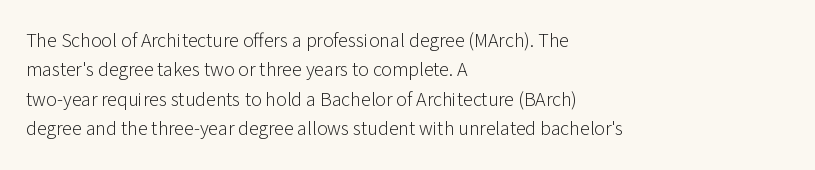
The image shows 20 px text type, upright; set left-aligned, normal line spacing (1.47x), normal letter spacing, not underlined.
